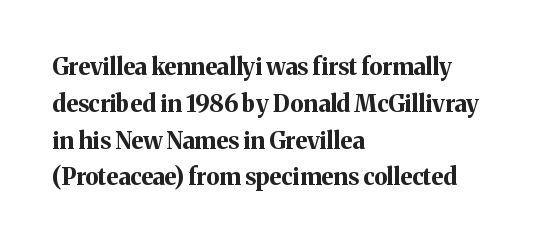
The passage shown stacks its lines at a standard gap. The rag falls on the right side of this text block. Nope, not italic — everything's standing straight. Rule under the text: the space is simply empty. The face used here is rendered with its standard letterfit.
